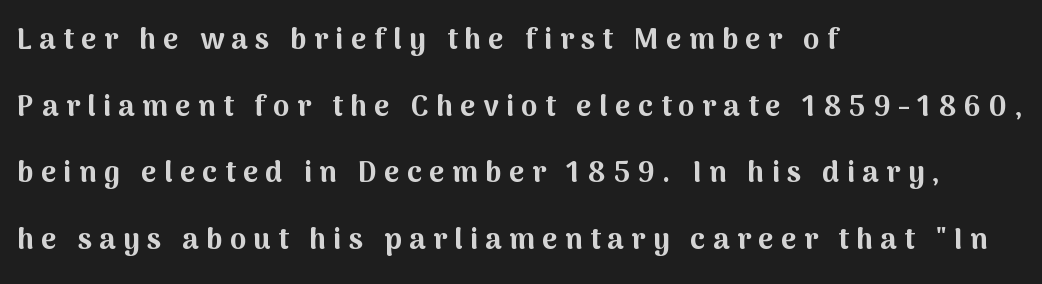
{"serif": "no", "italic": "no", "bold": "yes", "weight": "bold", "width": "normal", "stroke_contrast": "medium", "x_height": "medium", "monospaced": "no", "underline": "no", "align": "left", "line_spacing": "loose", "line_spacing_ratio": 2.3, "letter_spacing": "wide", "letter_spacing_em": 0.26, "glyph_px": 29}
